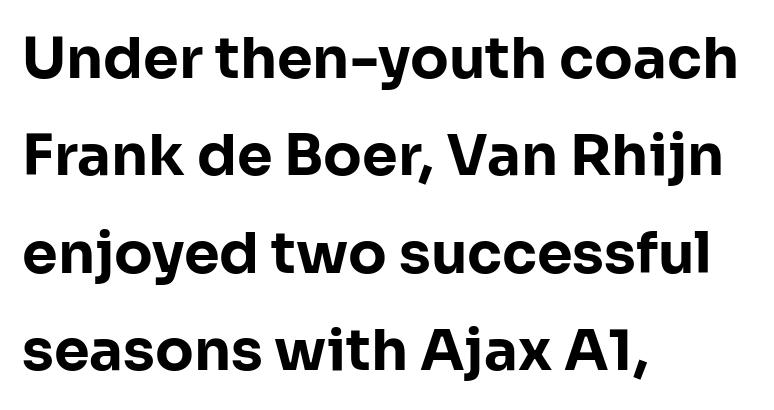
{"serif": "no", "italic": "no", "bold": "yes", "weight": "bold", "width": "normal", "stroke_contrast": "low", "x_height": "medium", "monospaced": "no", "underline": "no", "align": "left", "line_spacing_ratio": 1.71, "letter_spacing": "normal", "letter_spacing_em": 0.0, "glyph_px": 57}
